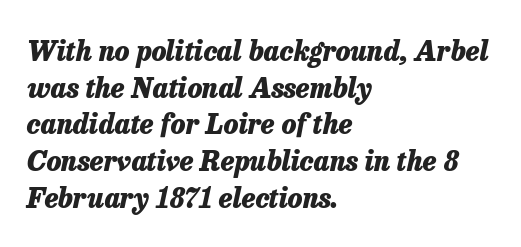
Q: Is the text bold? A: Yes.
Q: Is the text italic (slanted)? A: Yes, it leans right by about 13 degrees.
Q: Is the text underlined? A: No.
Q: How is the paragraph aligned? A: Left-aligned.
Q: Is the spacing between letters normal or unusually wide? A: Normal.
Q: Is the spacing between lines tight, normal or loose? A: Normal.
